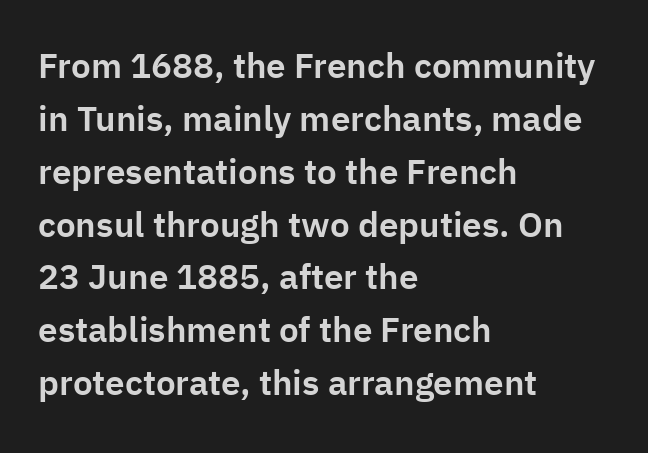
The image shows 35 px sans-serif type, upright; set left-aligned, normal line spacing (1.51x), normal letter spacing, not underlined; low stroke contrast and a medium x-height.
